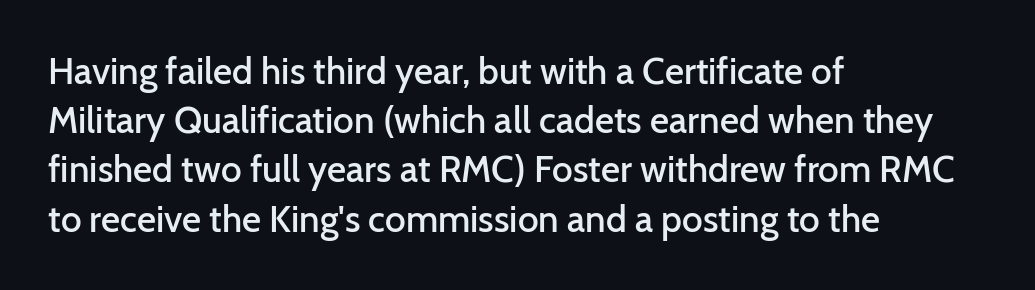
Italic? Not at all — the glyphs are vertical. Stroke thickness is moderately raised; the sample reads as semibold. Is there much room between lines? A standard amount, neither cramped nor airy. Compared with typical body copy, the letter spacing here is the same.
